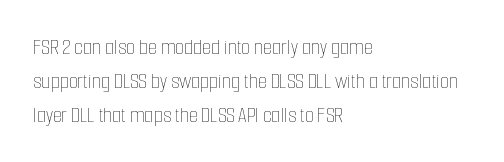
Just letters on the line, the space beneath them empty. Evenly set lines give the paragraph a standard silhouette. Heft: none added — not bold. Notice how the passage keeps a crisp vertical edge on the left only. No extra tracking has been applied to these lines. A roman cut, with each character standing at attention.
